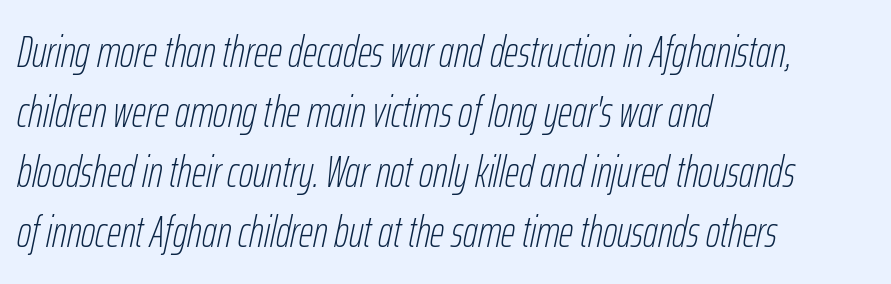
Every row of glyphs begins at an identical x-position on the left. The space between consecutive lines is moderate. Compared with typical body copy, the letter spacing here is the same. You could not count columns in this text — the font is proportionally spaced. Weight: not bold — regular or lighter. Only glyphs here, with clear space below each row.
